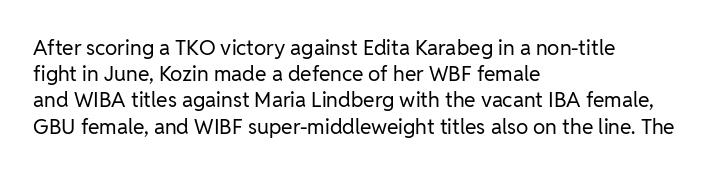
{"italic": "no", "bold": "no", "underline": "no", "align": "left", "line_spacing": "normal", "line_spacing_ratio": 1.25, "letter_spacing": "normal", "letter_spacing_em": 0.0, "glyph_px": 21}
